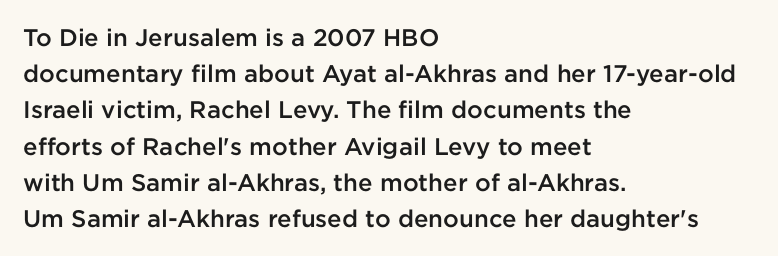
The image shows 24 px text type, upright; set left-aligned, normal line spacing (1.51x), normal letter spacing, not underlined.
